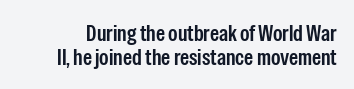
Q: Is the text italic (slanted)? A: No, it is upright.
Q: Is the text underlined? A: No.
Q: Is the spacing between letters normal or unusually wide? A: Normal.
Q: Is the spacing between lines tight, normal or loose? A: Tight.
